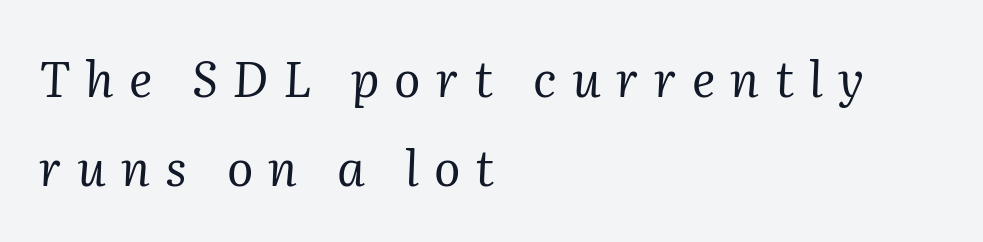
The image shows 49 px regular-weight serif type, italic (leaning right); set left-aligned, line spacing 1.82x, unusually wide letter spacing (+0.31 em), not underlined; medium stroke contrast and a medium x-height.
